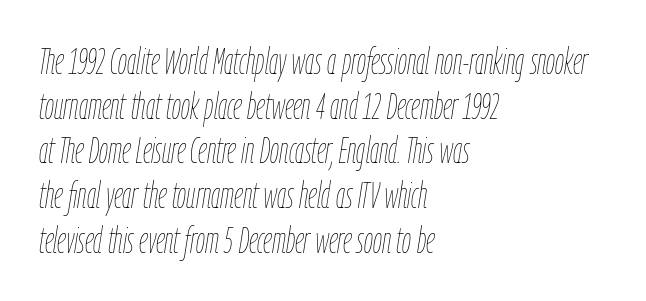
Descender tails drop into unmarked territory. These lines keep a tight, regular rhythm from letter to letter. You could not count columns in this text — the font is proportionally spaced. The font's italic variant was chosen for this text. Stems here are at most as thick as an everyday book face. The text block is weighted toward the left margin, trailing off unevenly rightward.
